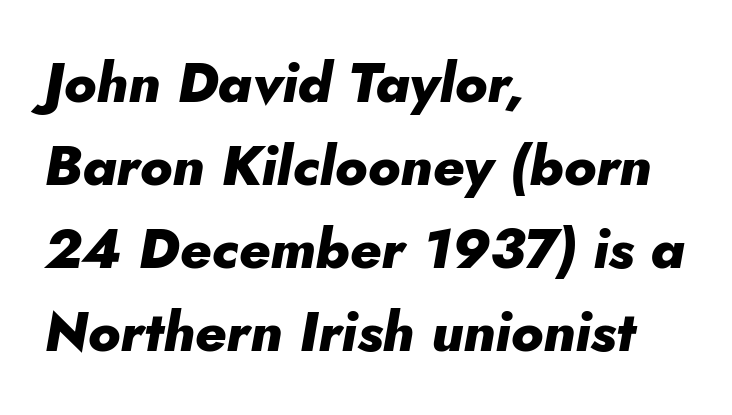
The image shows 56 px heavy type, italic (leaning right); set left-aligned, normal line spacing (1.48x), normal letter spacing, not underlined; low stroke contrast and a small x-height.
